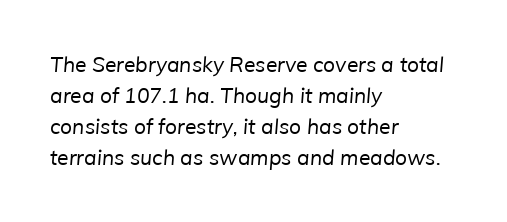
Q: Is the text bold? A: No.
Q: Is the text underlined? A: No.
Q: How is the paragraph aligned? A: Left-aligned.
Q: Is the spacing between letters normal or unusually wide? A: Normal.
Q: Is the spacing between lines tight, normal or loose? A: Normal.
